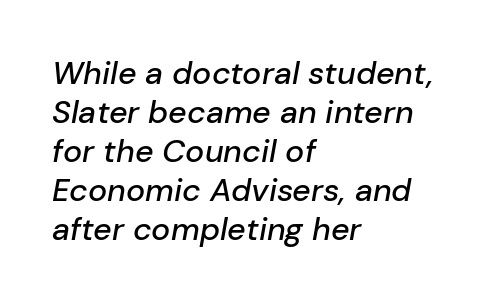
A clean baseline with only descenders dipping below it. Varying glyph widths throughout — classic text-font behaviour. Default kerning and tracking; the words read as compact shapes. This sample uses an oblique cut, with every glyph tilted off the vertical. The text block is weighted toward the left margin, trailing off unevenly rightward.
